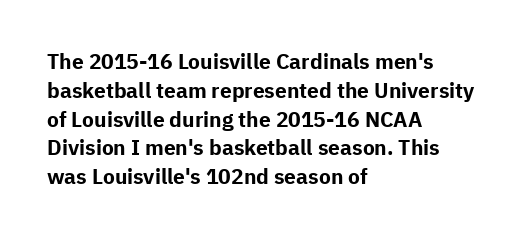
Q: Is the text bold? A: Yes.
Q: Is the text italic (slanted)? A: No, it is upright.
Q: Is the text underlined? A: No.
Q: How is the paragraph aligned? A: Left-aligned.
Q: Is the spacing between letters normal or unusually wide? A: Normal.
Q: Is the spacing between lines tight, normal or loose? A: Normal.
